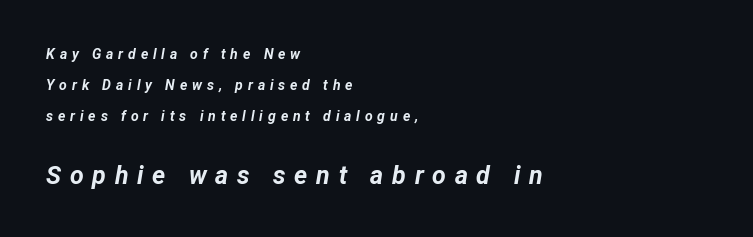
Bigger letters appear in the bottom chunk; the top chunk is reduced. Slanted lettering throughout. Typeset ragged right — the left edge is the straight one. Letters rest on an invisible, unmarked baseline.
